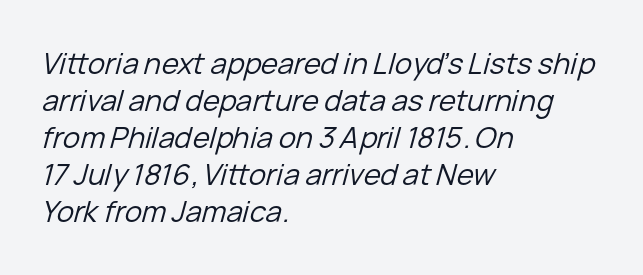
A typesetter would call this proportional, since set widths differ per character. Underlining? Definitely not there. Successive baselines arrive at the customary interval. In CSS terms this would be text-align: left. On a weight scale, this lands at 450 or below.
